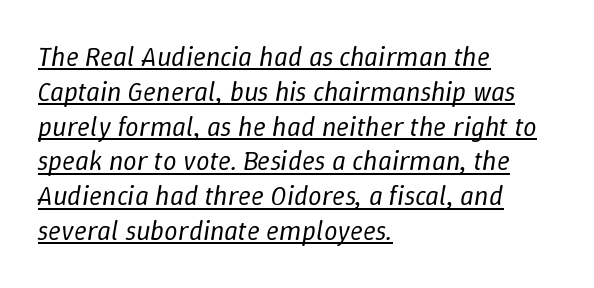
{"italic": "yes", "lean": "right", "slant_degrees": 9, "bold": "no", "underline": "yes", "align": "left", "line_spacing": "normal", "line_spacing_ratio": 1.29, "letter_spacing": "normal", "letter_spacing_em": 0.0, "glyph_px": 27}
